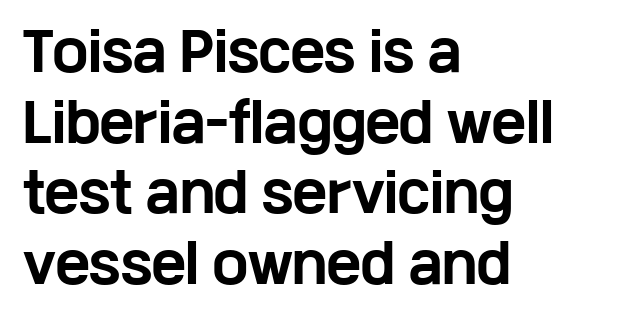
Q: Is the text bold? A: Yes.
Q: Is the text italic (slanted)? A: No, it is upright.
Q: Is the typeface a serif or a sans-serif typeface? A: Sans-serif.
Q: Is the text underlined? A: No.
Q: How is the paragraph aligned? A: Left-aligned.
Q: Is the spacing between letters normal or unusually wide? A: Normal.
Q: Is the spacing between lines tight, normal or loose? A: Normal.
Q: Width (condensed, normal, or wide)? A: Wide.
Q: Stroke contrast? A: Low.
Q: x-height? A: Medium.
Q: Monospaced? A: No.
